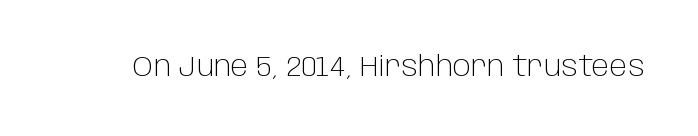
The image shows 28 px light sans-serif type, upright; set normal letter spacing, not underlined; low stroke contrast and a large x-height.
